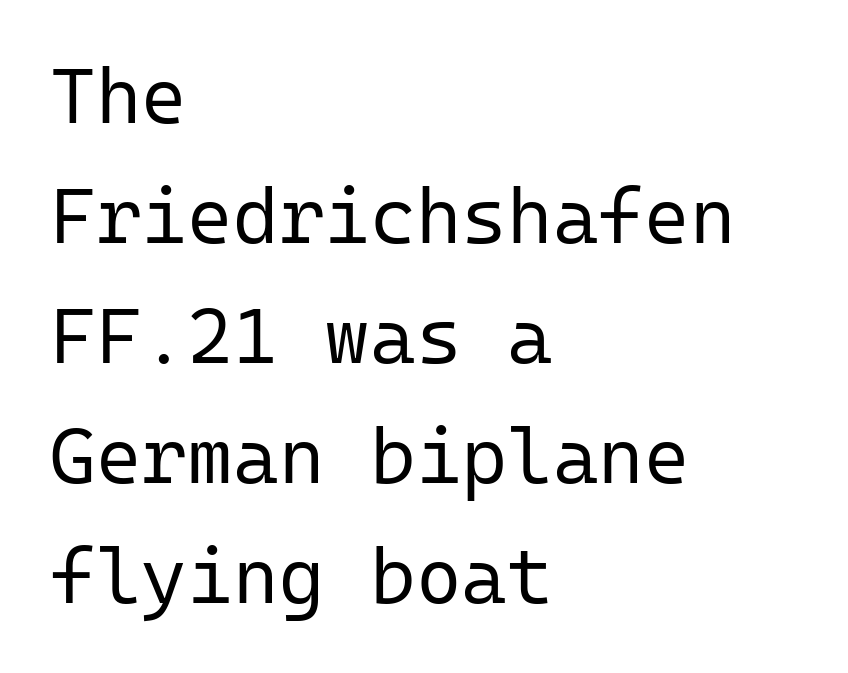
{"serif": "no", "italic": "no", "bold": "no", "weight": "regular", "width": "normal", "stroke_contrast": "low", "x_height": "medium", "monospaced": "yes", "underline": "no", "align": "left", "line_spacing": "normal", "line_spacing_ratio": 1.54, "letter_spacing": "normal", "letter_spacing_em": 0.0, "glyph_px": 78}
